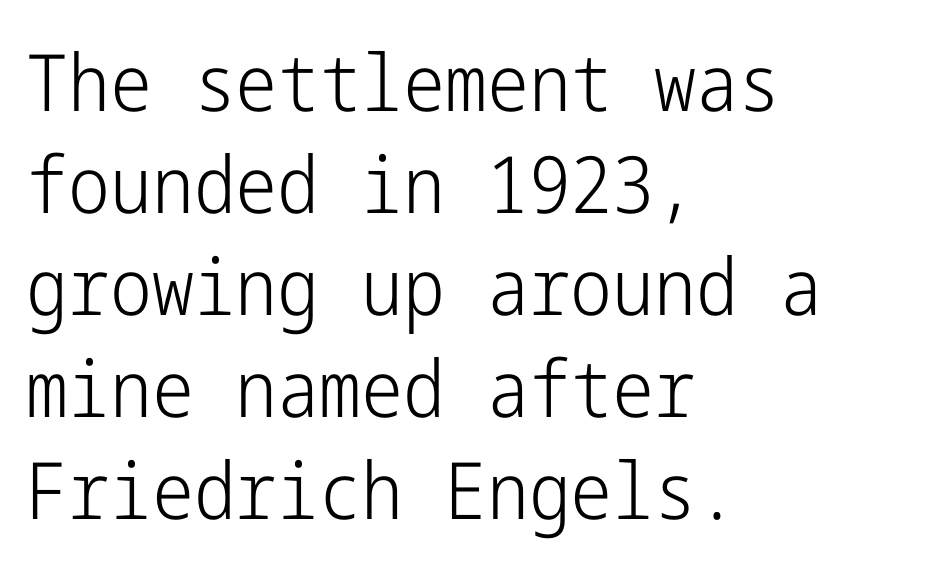
The designer left line spacing at the default. The gap between lines stays unmarked. A typesetter would call this zero additional tracking. The face used here is a sans, in the tradition of grotesques and geometrics. The ragged edge is on the right, which tells us the setting is flush left. Vertical stems look standard width or narrower in stroke.
